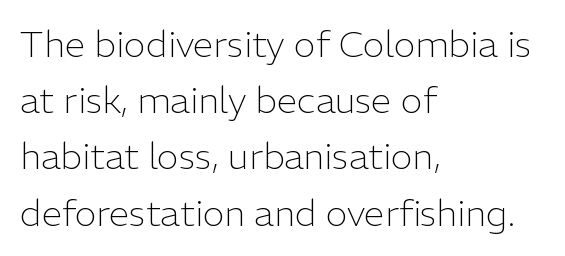
The image shows 37 px light sans-serif type, upright; set left-aligned, normal line spacing (1.52x), normal letter spacing, not underlined; low stroke contrast and a medium x-height.
